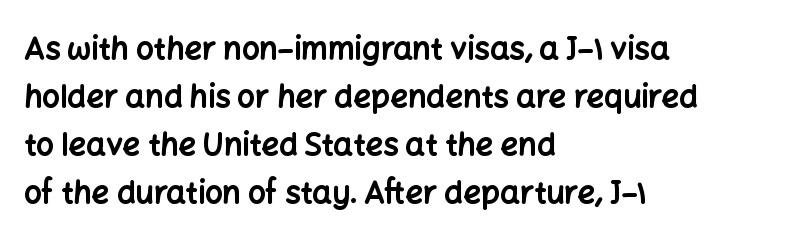
The image shows 31 px bold sans-serif type, upright; set left-aligned, normal line spacing (1.55x), normal letter spacing, not underlined; low stroke contrast and a medium x-height.
